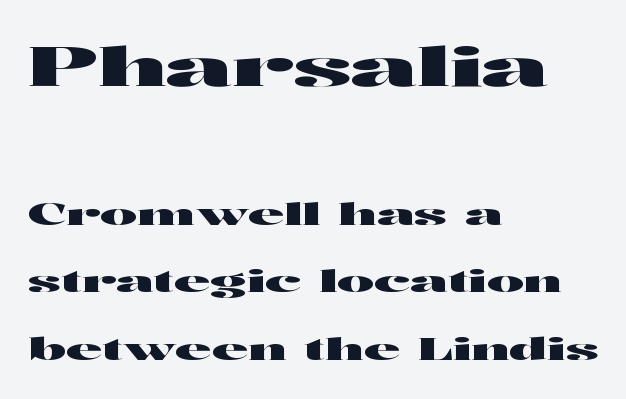
No extra tracking has been applied to these lines. Proportional: the letters do not fall into vertical columns. Notice the wide empty band between every row — that's loose leading. Font category for this specimen: sans-serif. Clear beneath every line of the passage.
